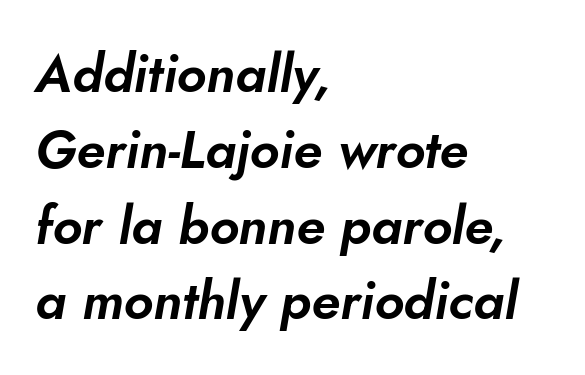
Do the characters align in a grid? No, the font is proportional. In terms of leading, this rendering sits right in the middle. Letter spacing: default. The lines in this sample share a left origin and differ only in where they stop.
